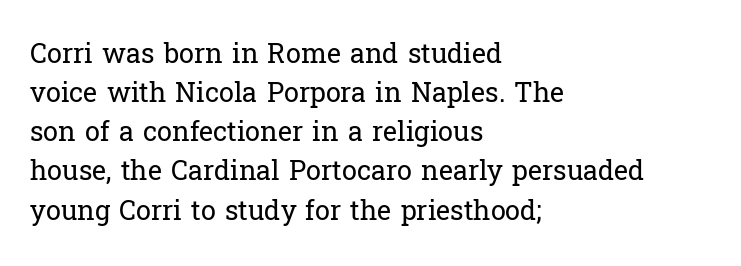
{"italic": "no", "bold": "no", "underline": "no", "align": "left", "line_spacing": "normal", "line_spacing_ratio": 1.45, "letter_spacing": "normal", "letter_spacing_em": 0.0, "glyph_px": 27}
